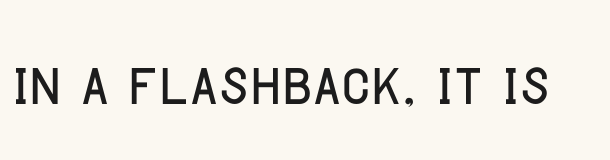
Q: Is the text italic (slanted)? A: No, it is upright.
Q: Is the typeface a serif or a sans-serif typeface? A: Sans-serif.
Q: Is the text underlined? A: No.
Q: Is the spacing between letters normal or unusually wide? A: Normal.
Q: Width (condensed, normal, or wide)? A: Condensed.
Q: Stroke contrast? A: Low.
Q: x-height? A: Large.
Q: Monospaced? A: No.
